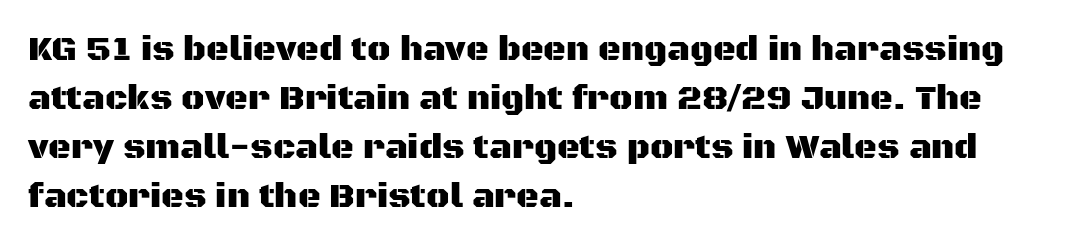
{"serif": "no", "italic": "no", "width": "normal", "stroke_contrast": "medium", "x_height": "large", "monospaced": "no", "underline": "no", "align": "left", "line_spacing": "normal", "line_spacing_ratio": 1.4, "letter_spacing": "normal", "letter_spacing_em": 0.0, "glyph_px": 35}
